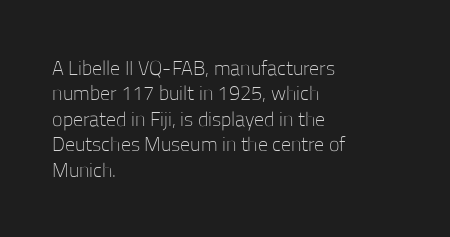
The image shows 20 px text type, upright; set left-aligned, normal line spacing (1.27x), normal letter spacing, not underlined.
